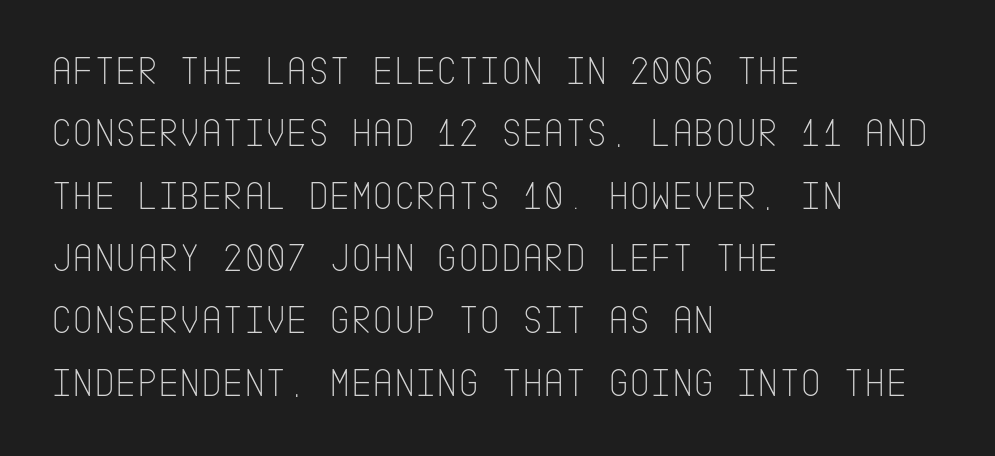
Letterform terminals end flat and unadorned throughout the passage. The typography opts for an upright posture over an oblique one. Descender tails drop into unmarked territory. Caption: standard tracking, unaltered. Leading matches the norm, producing a regular column.
